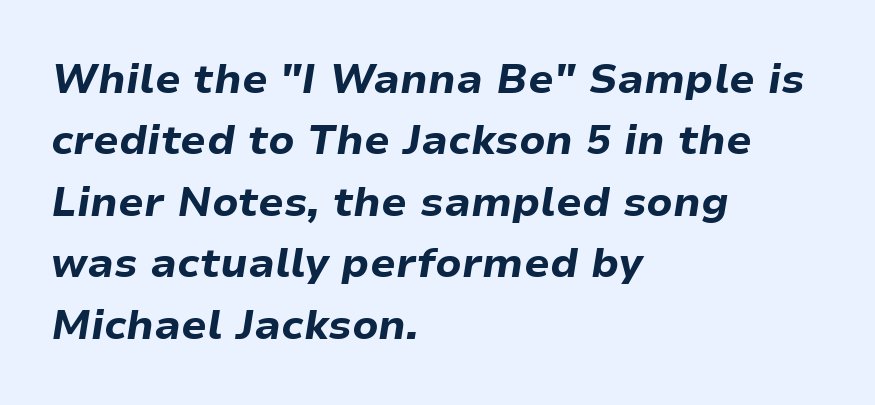
The paragraph has a hard left edge and a soft right edge. The block of text has a typical density, with ordinary space between rows. Each row of text sits above clean, open space. As a designer I'd log this as weight 700, bold.
